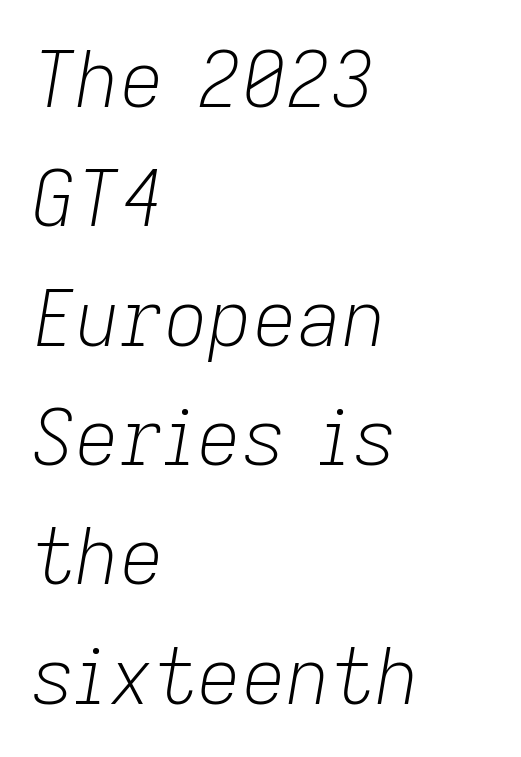
The image shows 77 px light type, italic (leaning right); set left-aligned, normal line spacing (1.55x), normal letter spacing, not underlined; low stroke contrast and a medium x-height.
